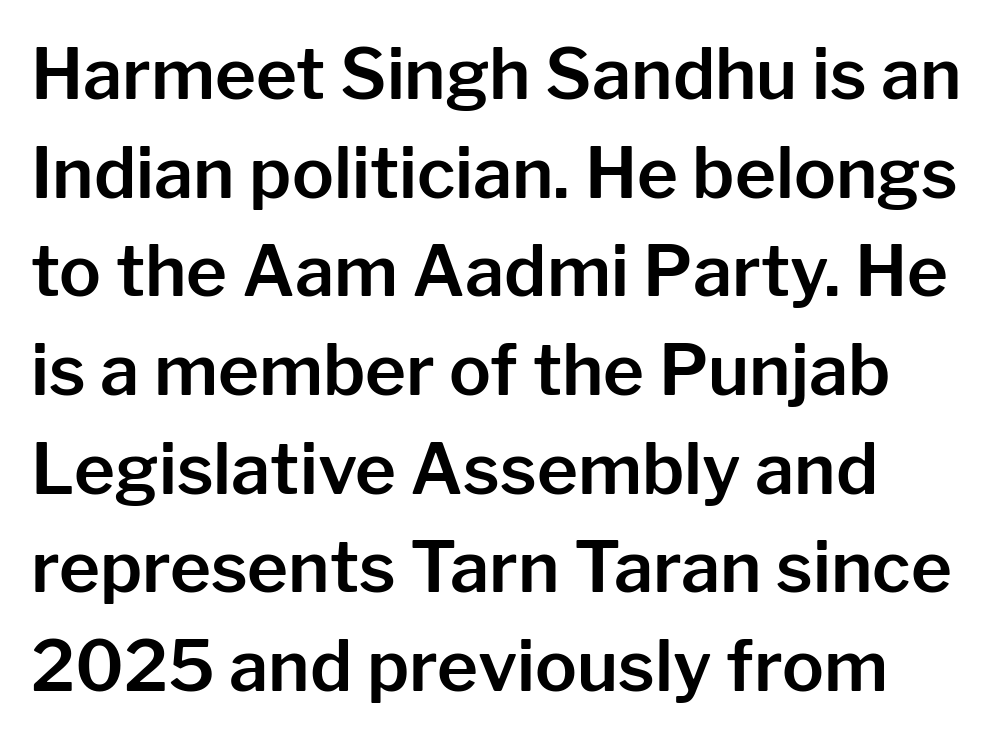
Q: Is the text italic (slanted)? A: No, it is upright.
Q: Is the typeface a serif or a sans-serif typeface? A: Sans-serif.
Q: Is the text underlined? A: No.
Q: How is the paragraph aligned? A: Left-aligned.
Q: Is the spacing between letters normal or unusually wide? A: Normal.
Q: Is the spacing between lines tight, normal or loose? A: Normal.
Q: Width (condensed, normal, or wide)? A: Normal.
Q: Stroke contrast? A: Low.
Q: x-height? A: Medium.
Q: Monospaced? A: No.
